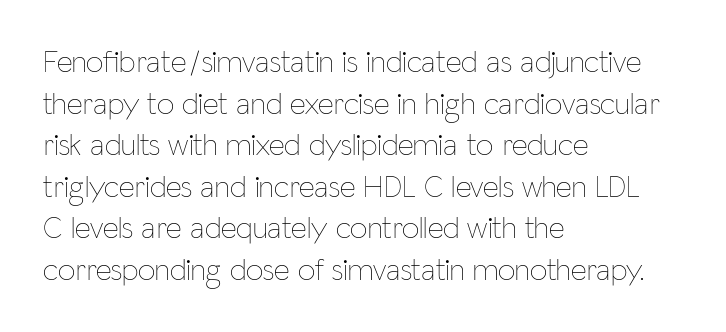
{"italic": "no", "bold": "no", "weight": "thin", "width": "condensed", "stroke_contrast": "low", "x_height": "medium", "monospaced": "no", "underline": "no", "align": "left", "line_spacing": "normal", "line_spacing_ratio": 1.34, "letter_spacing": "normal", "letter_spacing_em": 0.0, "glyph_px": 31}
